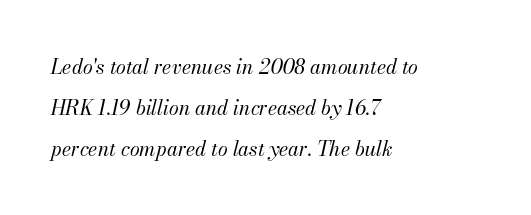
The image shows 20 px text type, italic (leaning right); set left-aligned, loose line spacing (2.05x), normal letter spacing, not underlined.
